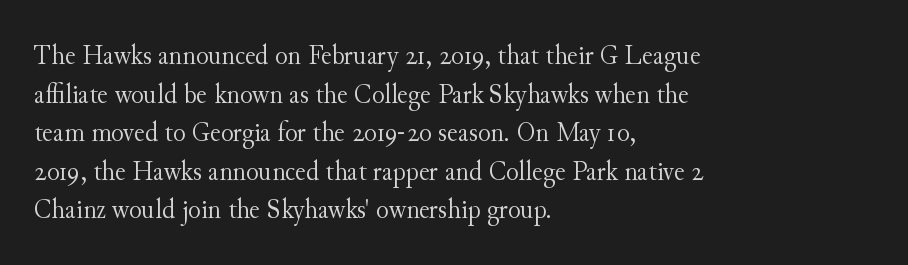
The image shows 29 px light serif type, upright; set left-aligned, normal line spacing (1.33x), normal letter spacing, not underlined; medium stroke contrast and a small x-height.
